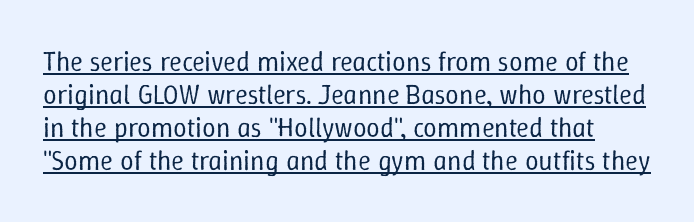
Q: Is the text bold? A: No.
Q: Is the text italic (slanted)? A: No, it is upright.
Q: Is the text underlined? A: Yes.
Q: Is the spacing between letters normal or unusually wide? A: Normal.
